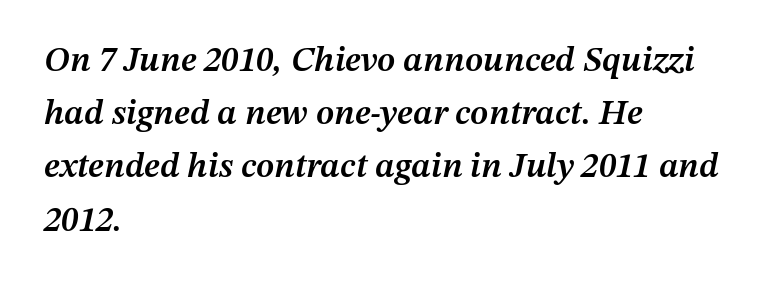
Q: Is the text bold? A: Semi-bold.
Q: Is the text italic (slanted)? A: Yes, it leans right by about 12 degrees.
Q: Is the text underlined? A: No.
Q: How is the paragraph aligned? A: Left-aligned.
Q: Is the spacing between letters normal or unusually wide? A: Normal.
Q: Is the spacing between lines tight, normal or loose? A: Normal.
Q: Width (condensed, normal, or wide)? A: Normal.
Q: Stroke contrast? A: Medium.
Q: x-height? A: Medium.
Q: Monospaced? A: No.
